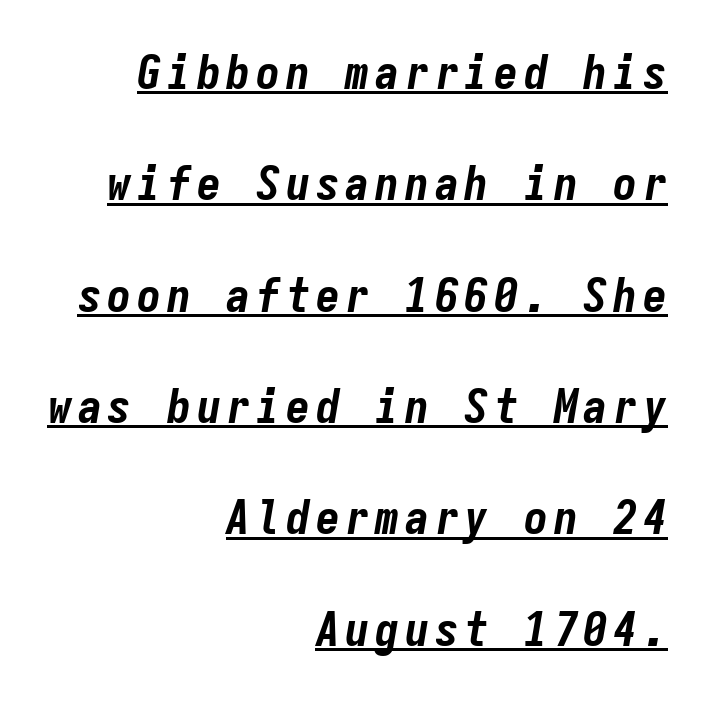
Q: Is the text bold? A: Yes.
Q: Is the text italic (slanted)? A: Yes, it leans right by about 9 degrees.
Q: Is the text underlined? A: Yes.
Q: How is the paragraph aligned? A: Right-aligned.
Q: Is the spacing between lines tight, normal or loose? A: Loose.
Q: Width (condensed, normal, or wide)? A: Condensed.
Q: Stroke contrast? A: Low.
Q: x-height? A: Medium.
Q: Monospaced? A: Yes.
